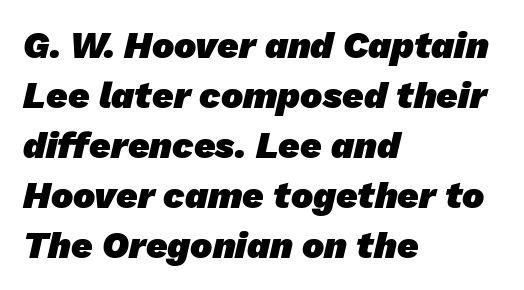
{"serif": "no", "bold": "yes", "weight": "heavy", "width": "normal", "stroke_contrast": "low", "x_height": "medium", "monospaced": "no", "underline": "no", "align": "left", "line_spacing": "normal", "line_spacing_ratio": 1.35, "letter_spacing": "normal", "letter_spacing_em": 0.0, "glyph_px": 37}
